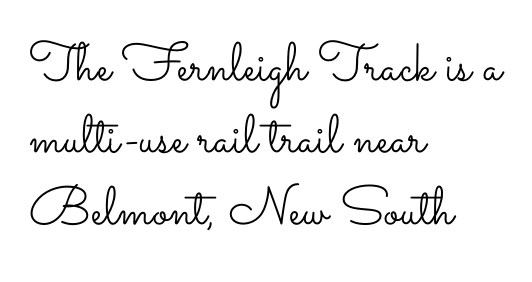
Q: Is the text bold? A: No.
Q: Is the text italic (slanted)? A: Yes.
Q: Is the text underlined? A: No.
Q: How is the paragraph aligned? A: Left-aligned.
Q: Is the spacing between letters normal or unusually wide? A: Normal.
Q: Is the spacing between lines tight, normal or loose? A: Normal.
Q: Width (condensed, normal, or wide)? A: Wide.
Q: Stroke contrast? A: Low.
Q: x-height? A: Small.
Q: Monospaced? A: No.
